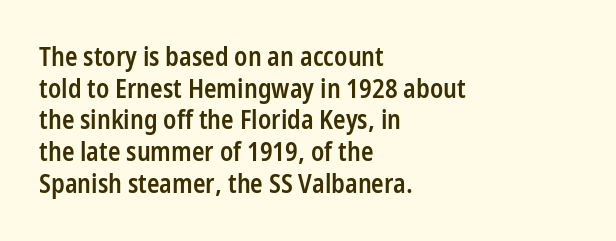
Each row of text sits above clean, open space. Typesetter's note: demi weight, one step under bold. Is the block centered? No — it sits flush against the left margin. Posture: straight, roman, zero tilt. The letterforms sit shoulder to shoulder at normal distance.
